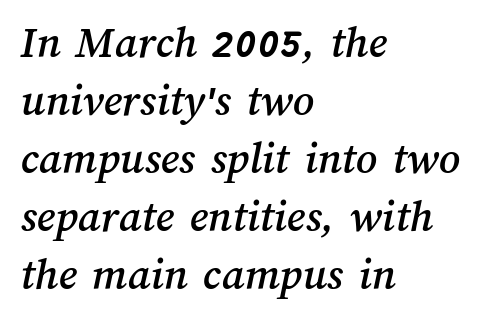
Horizontally, the lines are justified to the leading edge only. Varying glyph widths throughout — classic text-font behaviour. Descenders are the only things crossing below the line. In terms of leading, this rendering sits right in the middle.
